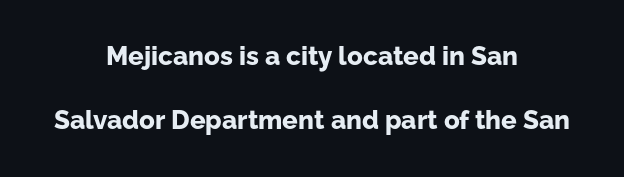
{"italic": "no", "bold": "yes", "underline": "no", "align": "center", "line_spacing": "loose", "line_spacing_ratio": 2.47, "letter_spacing": "normal", "letter_spacing_em": 0.0, "glyph_px": 26}
